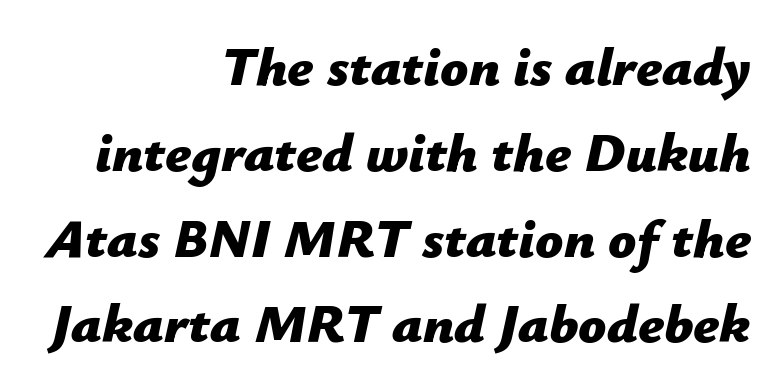
Q: Is the text bold? A: Yes.
Q: Is the text italic (slanted)? A: Yes, it leans right by about 12 degrees.
Q: Is the text underlined? A: No.
Q: How is the paragraph aligned? A: Right-aligned.
Q: Is the spacing between letters normal or unusually wide? A: Normal.
Q: Is the spacing between lines tight, normal or loose? A: Normal.
Q: Width (condensed, normal, or wide)? A: Normal.
Q: Stroke contrast? A: Low.
Q: x-height? A: Medium.
Q: Monospaced? A: No.
